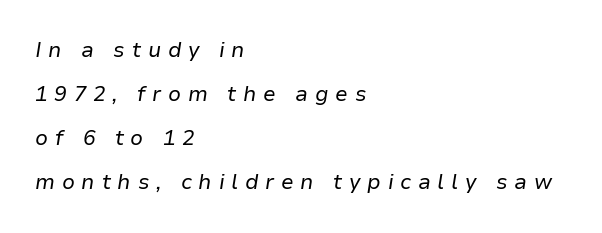
No letter is thick-stroked: the sample isn't bold. You could fit nearly another row in the gap between these rows. These lines are set flush left with a ragged right edge. Is the letter spacing exaggerated? Yes — the characters are pushed far apart. Observe the lean: these are italic letterforms. Honestly, there is no underline to notice here at all.
